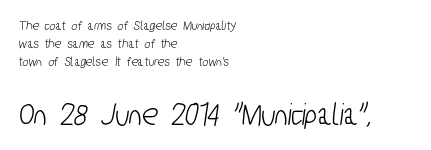
These lines are rendered in a variable-pitch font. Is the lower block the larger one? Yes — the lower block carries the bigger type. Tracking here is standard; glyphs follow each other at the usual distance. These lines are set flush left with a ragged right edge.
